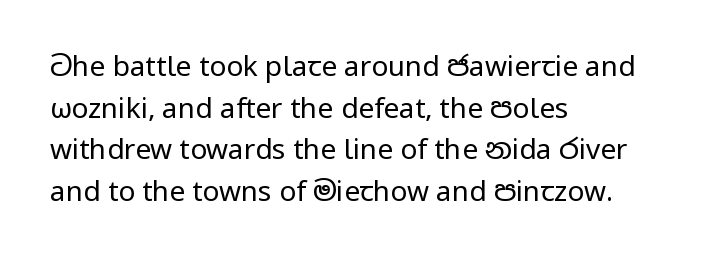
{"serif": "no", "italic": "no", "bold": "no", "weight": "regular", "width": "normal", "stroke_contrast": "low", "x_height": "medium", "monospaced": "no", "underline": "no", "align": "left", "line_spacing": "normal", "line_spacing_ratio": 1.49, "letter_spacing": "normal", "letter_spacing_em": 0.0, "glyph_px": 28}
